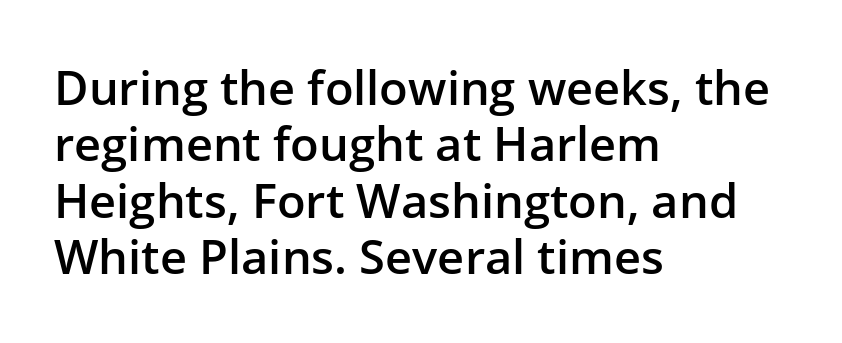
The image shows 47 px semibold sans-serif type, upright; set left-aligned, line spacing 1.2x, normal letter spacing, not underlined; low stroke contrast and a medium x-height.
